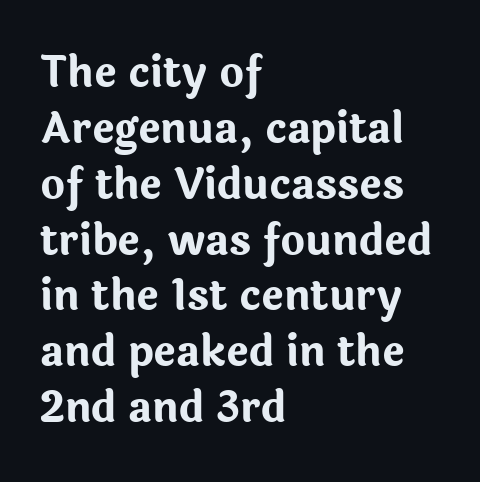
The gaps between neighbouring characters are ordinary and unremarkable. Short and long lines alike share a common starting point at left. Letterform terminals end flat and unadorned throughout the passage. Decoration check: the copy has no underline. Upright lettering throughout.
